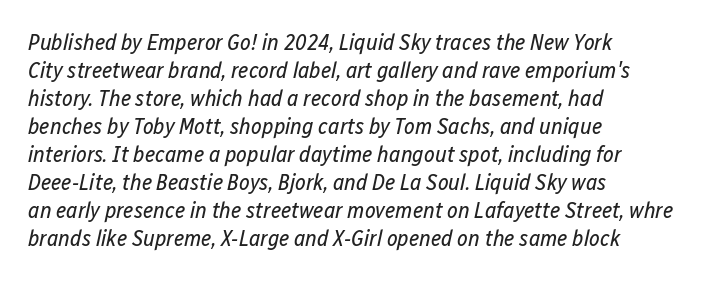
The face looks like a standard text weight, possibly lighter. This is oblique type, the kind used for emphasis or titles. The passage shown is not underscored anywhere. One-word summary of the alignment: left.
